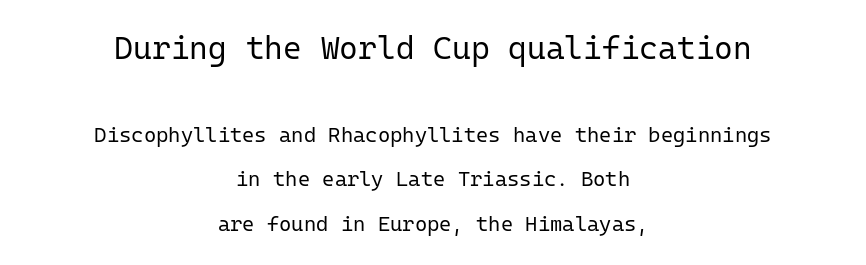
{"serif": "no", "italic": "no", "bold": "no", "weight": "regular", "width": "normal", "stroke_contrast": "low", "x_height": "medium", "monospaced": "yes", "underline": "no", "align": "center", "line_spacing": "loose", "line_spacing_ratio": 2.11, "letter_spacing": "normal", "letter_spacing_em": 0.0, "larger_block": "first", "size_ratio": 1.52, "glyph_px": 32}
